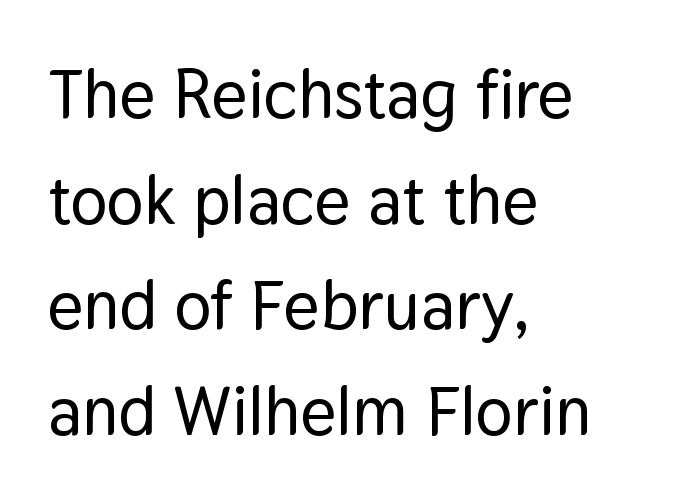
The designer went with a sans here, leaving each stem footless. Each line starts at the same left margin while the right side varies. This is the regular roman posture of the typeface. The line texture is even and compact thanks to regular tracking. The face used here is proportionally spaced, like ordinary book or web type.
